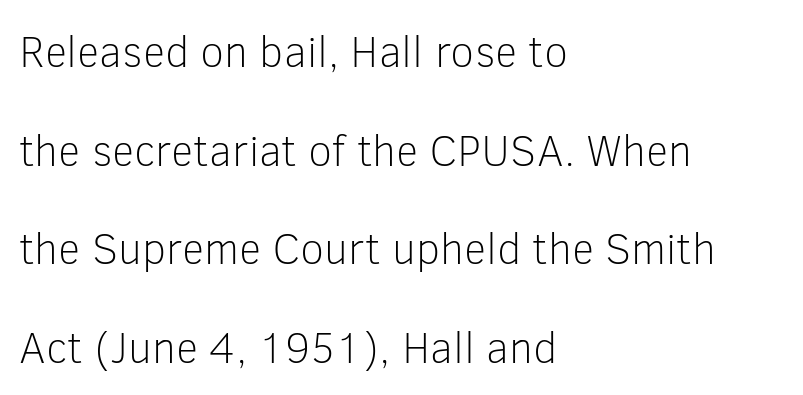
{"serif": "no", "italic": "no", "bold": "no", "weight": "light", "width": "normal", "stroke_contrast": "low", "x_height": "medium", "monospaced": "no", "underline": "no", "align": "left", "line_spacing": "loose", "line_spacing_ratio": 2.24, "letter_spacing": "normal", "letter_spacing_em": 0.0, "glyph_px": 44}
